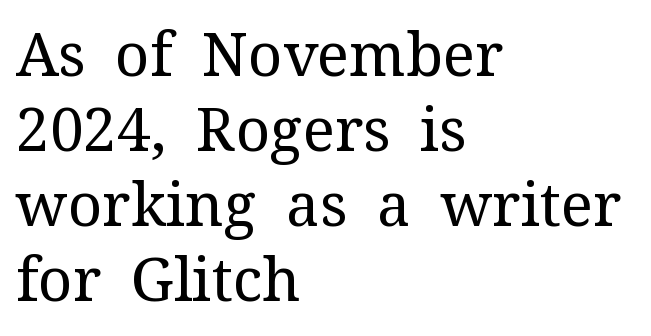
The image shows 60 px regular-weight serif type, upright; set left-aligned, normal line spacing (1.25x), normal letter spacing, not underlined; medium stroke contrast and a medium x-height.
